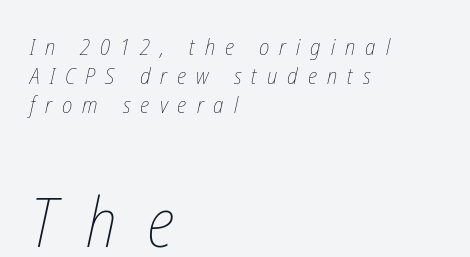
The rendering uses natural spacing where letterforms have individual widths. The face used here appears at its bigger size in the lower chunk. The foot of each line stays bare and open. One glance says typical: line gaps are just what's usual. The rag falls on the right side of this text block. On a weight scale, this lands at 450 or below.
